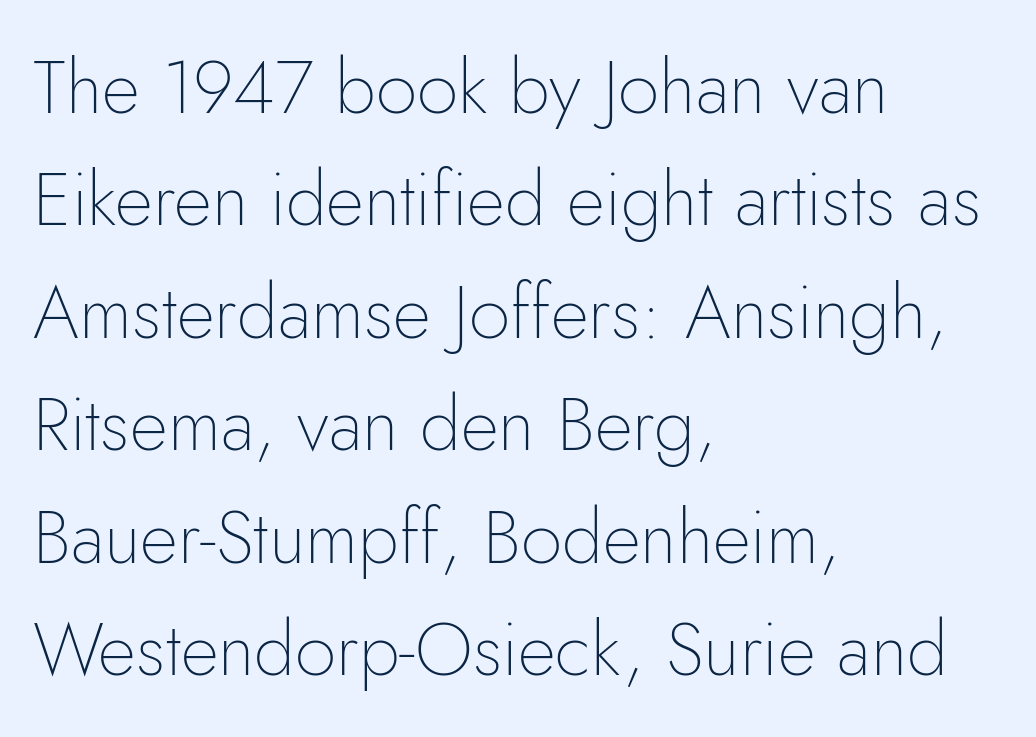
{"serif": "no", "italic": "no", "bold": "no", "weight": "thin", "width": "normal", "stroke_contrast": "low", "x_height": "small", "monospaced": "no", "underline": "no", "align": "left", "line_spacing": "normal", "line_spacing_ratio": 1.52, "letter_spacing": "normal", "letter_spacing_em": 0.0, "glyph_px": 74}
